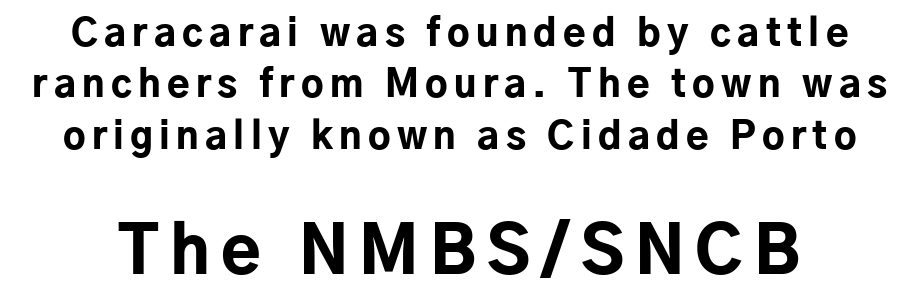
Q: Is the text bold? A: Yes.
Q: Is the text italic (slanted)? A: No, it is upright.
Q: Is the typeface a serif or a sans-serif typeface? A: Sans-serif.
Q: Is the text underlined? A: No.
Q: Is the spacing between lines tight, normal or loose? A: Normal.
Q: Which block of text is set in a larger size, the first (top) or the second (bottom)? A: The second (bottom) one.
Q: Width (condensed, normal, or wide)? A: Normal.
Q: Stroke contrast? A: Low.
Q: x-height? A: Medium.
Q: Monospaced? A: No.
